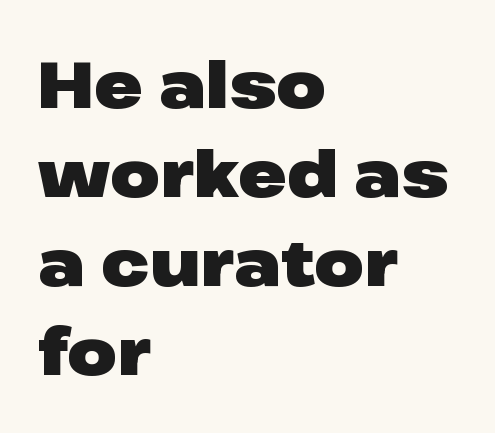
{"serif": "no", "italic": "no", "bold": "yes", "weight": "heavy", "width": "wide", "stroke_contrast": "low", "x_height": "medium", "monospaced": "no", "underline": "no", "align": "left", "line_spacing": "normal", "line_spacing_ratio": 1.37, "letter_spacing": "normal", "letter_spacing_em": 0.0, "glyph_px": 65}
